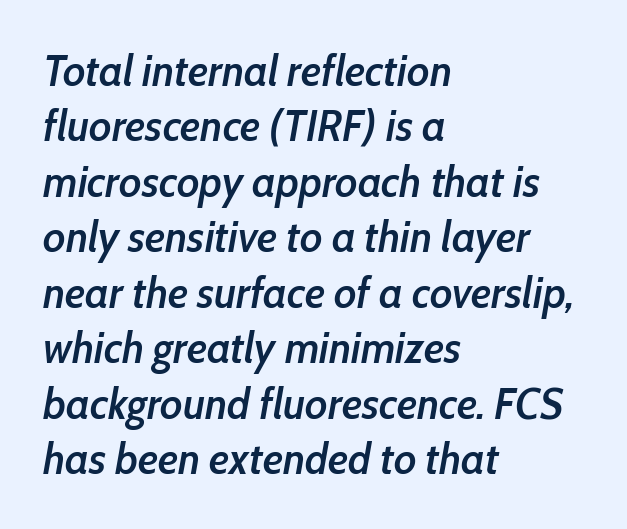
The image shows 44 px semibold, condensed type, italic (leaning right); set left-aligned, normal line spacing (1.26x), normal letter spacing, not underlined; low stroke contrast and a medium x-height.
